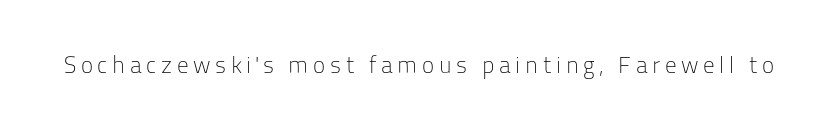
Does extra space separate the letters? Yes, quite a lot of it. This is not heavy type; no bold has been used. Upright lettering throughout. Glance below the letters and you will spot only blank space.
